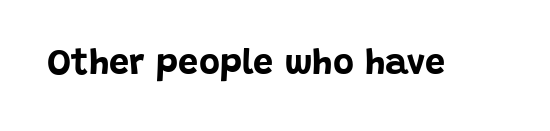
Q: Is the text bold? A: Yes.
Q: Is the text italic (slanted)? A: No, it is upright.
Q: Is the typeface a serif or a sans-serif typeface? A: Sans-serif.
Q: Is the text underlined? A: No.
Q: Is the spacing between letters normal or unusually wide? A: Normal.
Q: Width (condensed, normal, or wide)? A: Normal.
Q: Stroke contrast? A: Low.
Q: x-height? A: Large.
Q: Monospaced? A: No.
